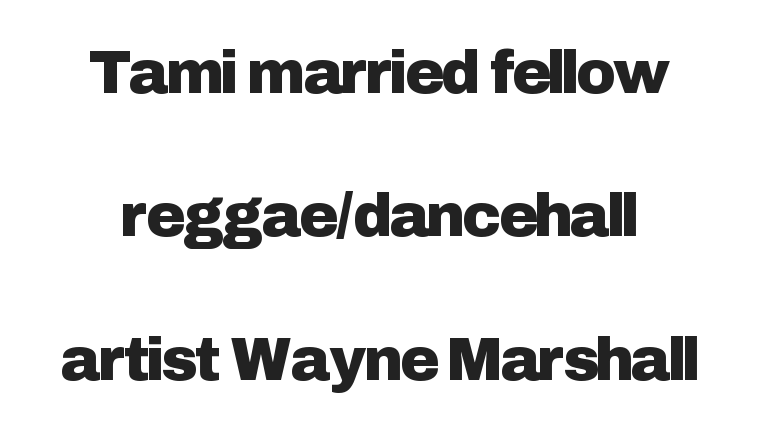
The image shows 60 px sans-serif type, upright; set loose line spacing (2.39x), normal letter spacing, not underlined; low stroke contrast and a medium x-height.
